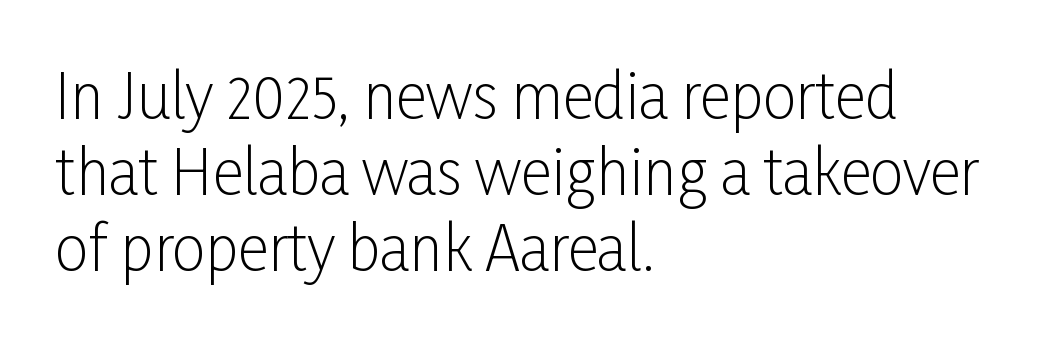
{"serif": "no", "italic": "no", "bold": "no", "weight": "light", "width": "condensed", "stroke_contrast": "low", "x_height": "medium", "monospaced": "no", "underline": "no", "align": "left", "line_spacing": "normal", "line_spacing_ratio": 1.27, "letter_spacing": "normal", "letter_spacing_em": 0.0, "glyph_px": 60}
